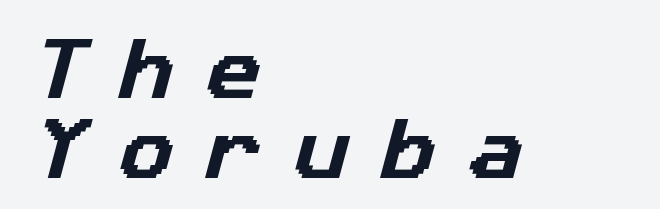
The image shows 67 px sans-serif type; set left-aligned, line spacing 1.19x, unusually wide letter spacing (+0.49 em), not underlined; low stroke contrast and a medium x-height.
